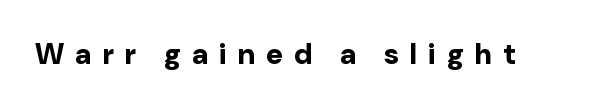
Caption: expanded tracking, letters set apart. The typeface chosen for these lines omits serifs. Nope, not italic — everything's standing straight. The specimen omits any rule beneath the text block's lines. Spacing verdict: proportional, widths tailored to each character. A full-strength bold gives these letters their thick strokes.
